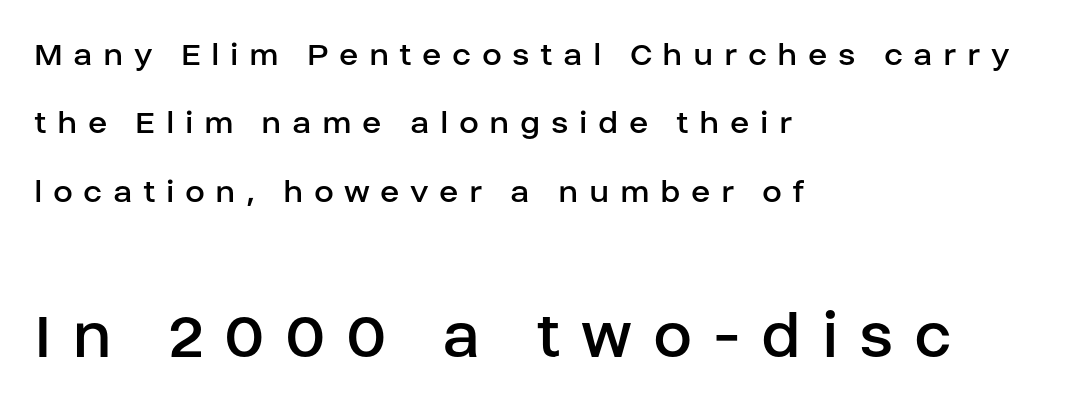
The rendering anchors every line to the left-hand side. Is this a fixed-width face? No — the glyphs have proportional, varying widths. Nope, no serifs anywhere on these letters. The specimen reads as upright at a glance.
